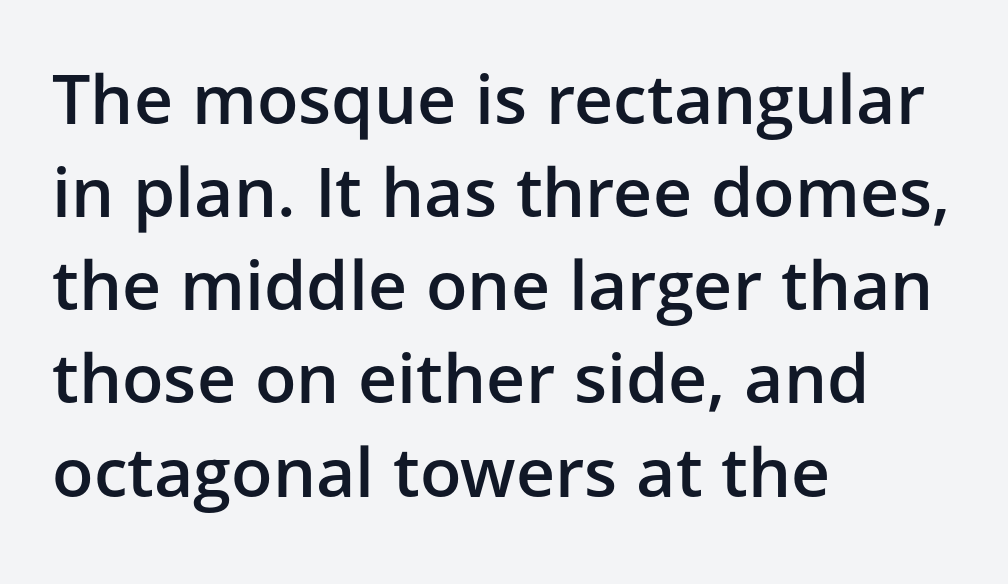
{"serif": "no", "italic": "no", "bold": "semi", "weight": "semibold", "width": "normal", "stroke_contrast": "low", "x_height": "medium", "monospaced": "no", "underline": "no", "align": "left", "line_spacing": "normal", "line_spacing_ratio": 1.37, "letter_spacing": "normal", "letter_spacing_em": 0.0, "glyph_px": 68}
